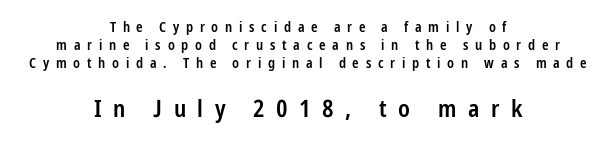
The image shows 24 px text type, upright; set centered, normal line spacing (1.3x), unusually wide letter spacing (+0.48 em), not underlined; the second (bottom) block is 1.71x larger.
